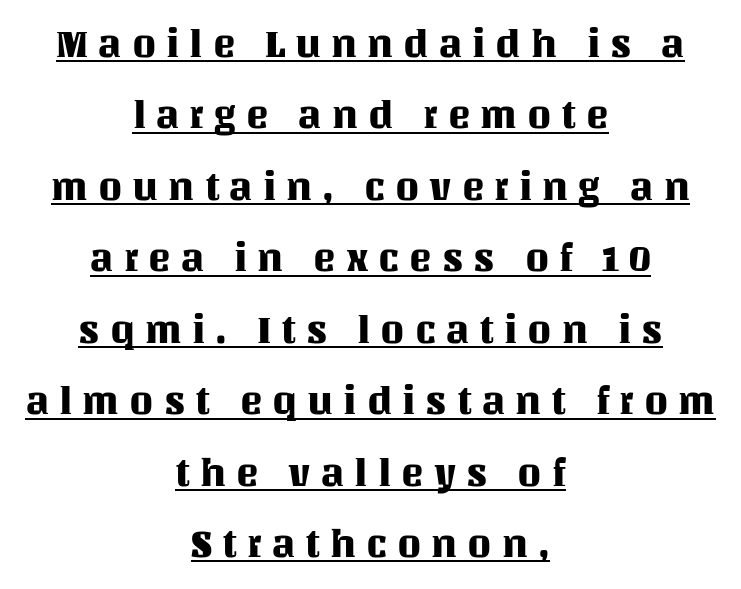
Q: Is the text italic (slanted)? A: No, it is upright.
Q: Is the text underlined? A: Yes.
Q: How is the paragraph aligned? A: Centered.
Q: Is the spacing between letters normal or unusually wide? A: Unusually wide.
Q: Width (condensed, normal, or wide)? A: Normal.
Q: Stroke contrast? A: Medium.
Q: x-height? A: Large.
Q: Monospaced? A: No.
